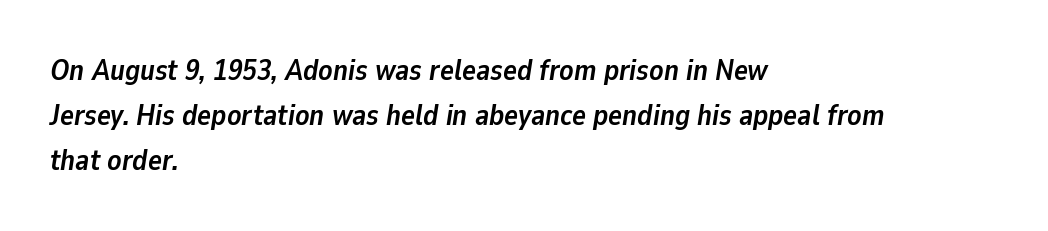
Q: Is the text bold? A: Yes.
Q: Is the text italic (slanted)? A: Yes, it leans right by about 9 degrees.
Q: Is the text underlined? A: No.
Q: How is the paragraph aligned? A: Left-aligned.
Q: Is the spacing between letters normal or unusually wide? A: Normal.
Q: Is the spacing between lines tight, normal or loose? A: Normal.
Q: Width (condensed, normal, or wide)? A: Normal.
Q: Stroke contrast? A: Low.
Q: x-height? A: Medium.
Q: Monospaced? A: No.
